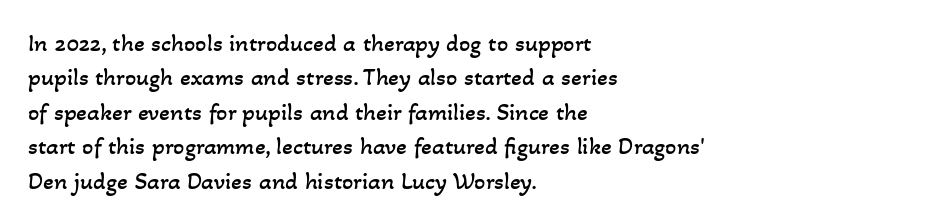
The image shows 25 px text type; set left-aligned, normal line spacing (1.38x), normal letter spacing, not underlined.
